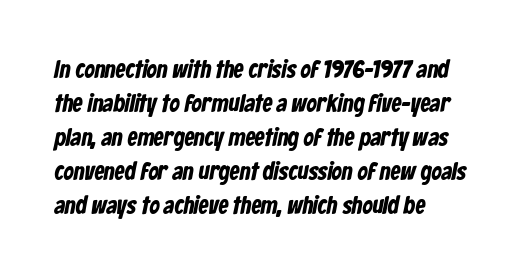
Q: Is the text underlined? A: No.
Q: How is the paragraph aligned? A: Left-aligned.
Q: Is the spacing between letters normal or unusually wide? A: Normal.
Q: Is the spacing between lines tight, normal or loose? A: Normal.
